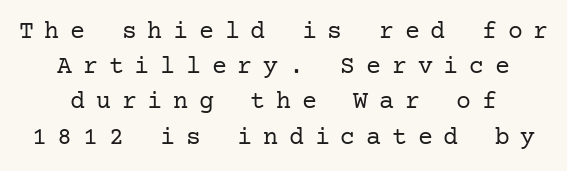
The image shows 25 px text type, upright; set normal line spacing (1.41x), unusually wide letter spacing (+0.43 em), not underlined.
